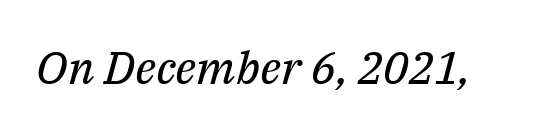
Q: Is the text bold? A: No.
Q: Is the text italic (slanted)? A: Yes, it leans right by about 14 degrees.
Q: Is the typeface a serif or a sans-serif typeface? A: Serif.
Q: Is the text underlined? A: No.
Q: Is the spacing between letters normal or unusually wide? A: Normal.
Q: Width (condensed, normal, or wide)? A: Normal.
Q: Stroke contrast? A: Medium.
Q: x-height? A: Medium.
Q: Monospaced? A: No.
